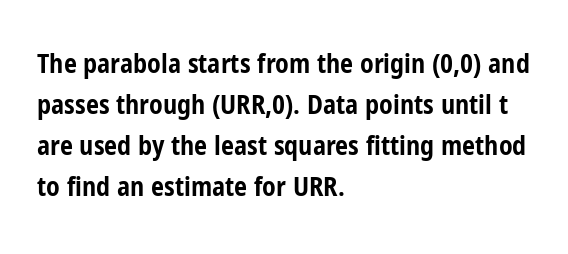
Q: Is the text bold? A: Yes.
Q: Is the text italic (slanted)? A: No, it is upright.
Q: Is the text underlined? A: No.
Q: How is the paragraph aligned? A: Left-aligned.
Q: Is the spacing between letters normal or unusually wide? A: Normal.
Q: Is the spacing between lines tight, normal or loose? A: Normal.
